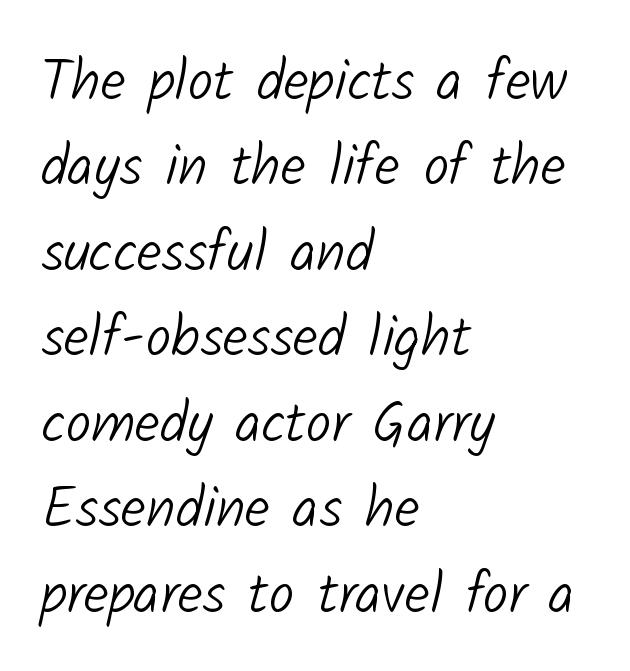
Q: Is the text bold? A: No.
Q: Is the typeface a serif or a sans-serif typeface? A: Sans-serif.
Q: Is the text underlined? A: No.
Q: How is the paragraph aligned? A: Left-aligned.
Q: Is the spacing between letters normal or unusually wide? A: Normal.
Q: Is the spacing between lines tight, normal or loose? A: Normal.
Q: Width (condensed, normal, or wide)? A: Normal.
Q: Stroke contrast? A: Low.
Q: x-height? A: Medium.
Q: Monospaced? A: No.
